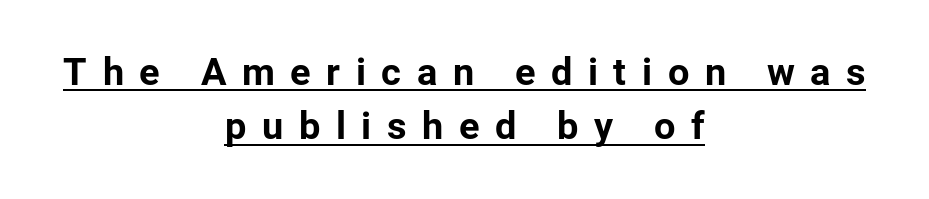
The image shows 38 px bold sans-serif type, upright; set centered, normal line spacing (1.43x), unusually wide letter spacing (+0.41 em), underlined; low stroke contrast and a medium x-height.
